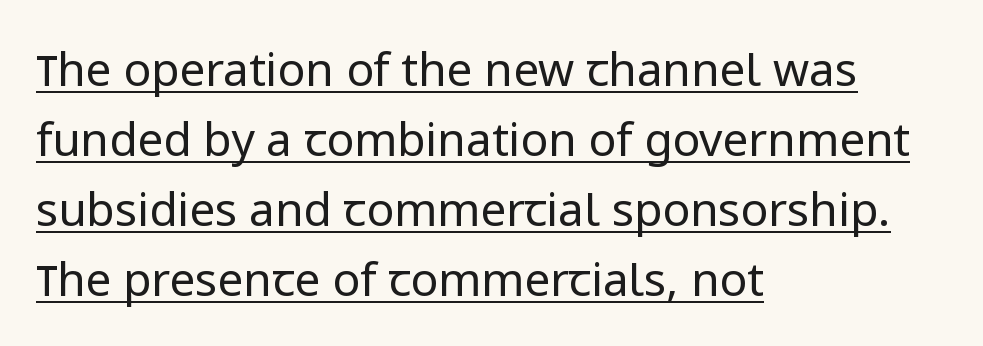
The image shows 46 px regular-weight sans-serif type, upright; set left-aligned, normal line spacing (1.52x), normal letter spacing, underlined; low stroke contrast and a medium x-height.
